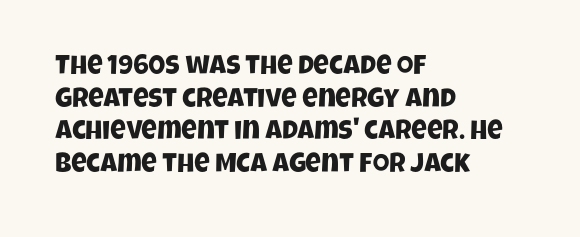
The zone under the glyphs is completely vacant. How are the letters spaced? Ordinarily, with no added tracking. Notice how the passage keeps a crisp vertical edge on the left only.
